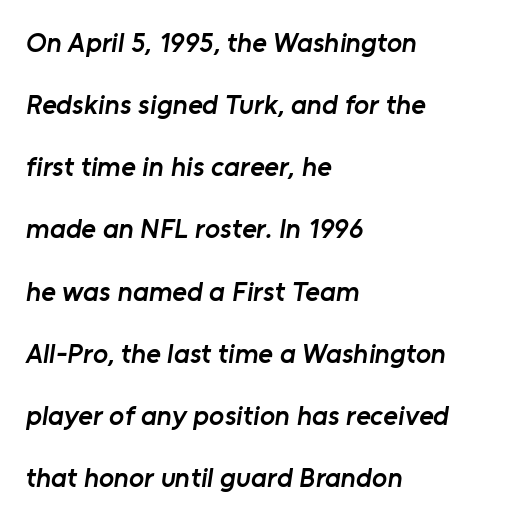
Q: Is the text bold? A: Semi-bold.
Q: Is the typeface a serif or a sans-serif typeface? A: Sans-serif.
Q: Is the text underlined? A: No.
Q: How is the paragraph aligned? A: Left-aligned.
Q: Is the spacing between letters normal or unusually wide? A: Normal.
Q: Is the spacing between lines tight, normal or loose? A: Loose.
Q: Width (condensed, normal, or wide)? A: Normal.
Q: Stroke contrast? A: Low.
Q: x-height? A: Medium.
Q: Monospaced? A: No.
